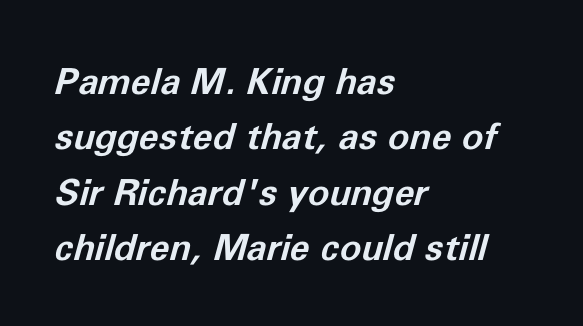
{"italic": "yes", "lean": "right", "slant_degrees": 11, "bold": "yes", "weight": "bold", "width": "normal", "stroke_contrast": "low", "x_height": "medium", "monospaced": "no", "underline": "no", "align": "left", "line_spacing": "normal", "line_spacing_ratio": 1.54, "letter_spacing": "normal", "letter_spacing_em": 0.0, "glyph_px": 36}
